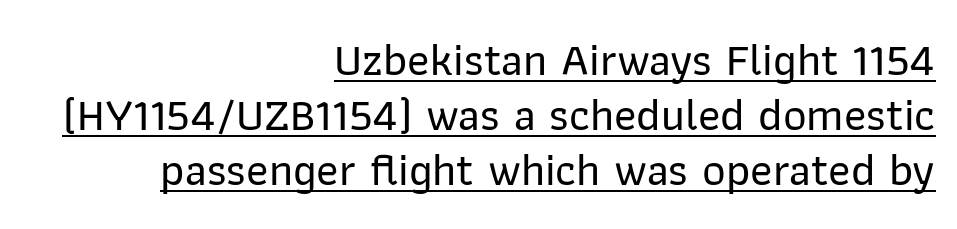
The image shows 46 px sans-serif type, upright; set right-aligned, line spacing 1.2x, normal letter spacing, underlined; low stroke contrast and a medium x-height.
